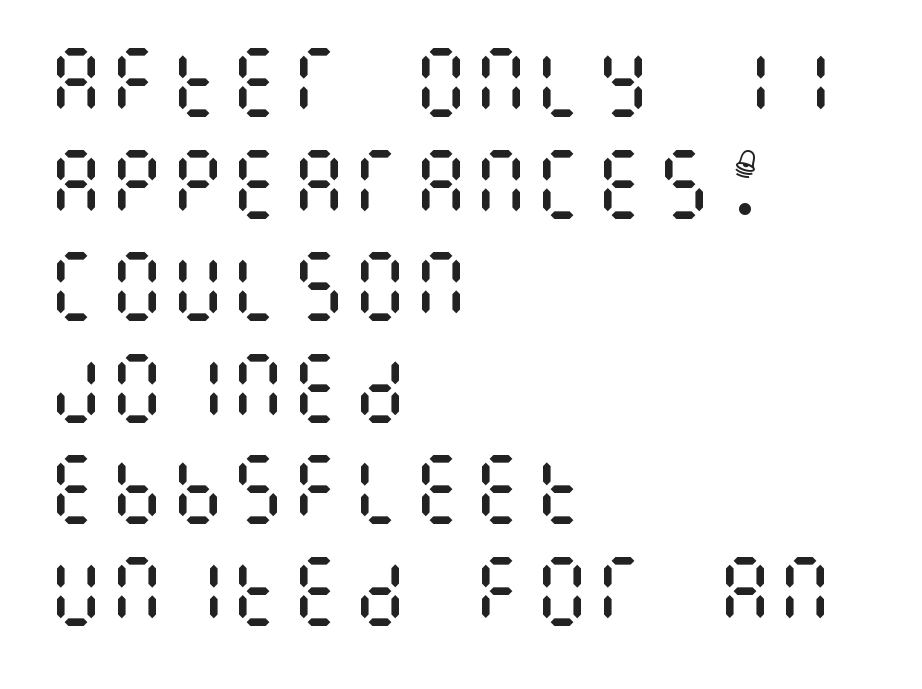
The image shows 76 px regular-weight, condensed type, upright; set left-aligned, normal line spacing (1.34x), normal letter spacing, not underlined; medium stroke contrast and a large x-height.
